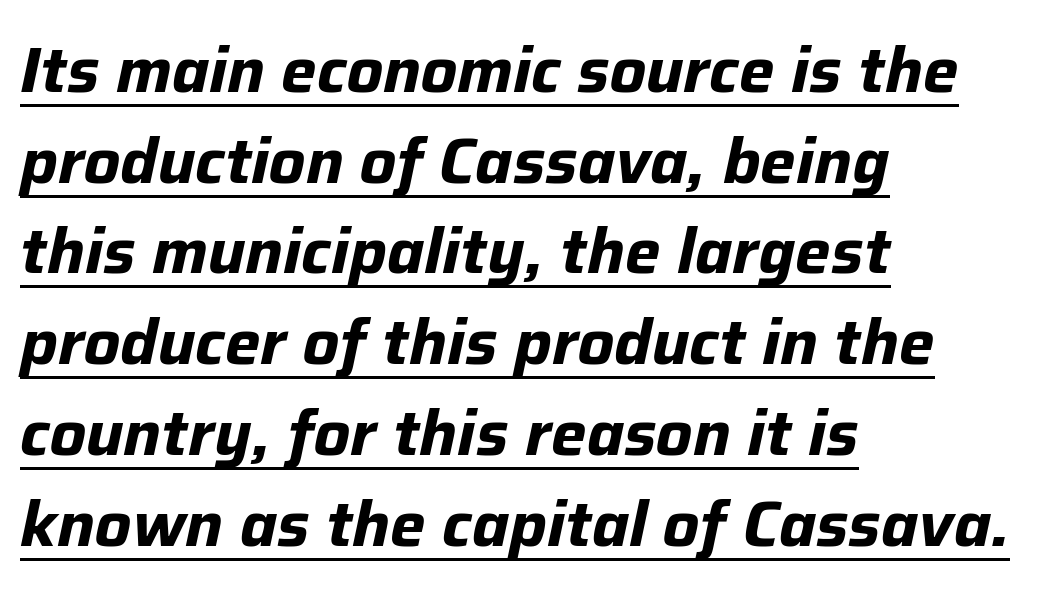
Here the glyphs are tracked normally, forming tight word shapes. The lettering is marked with a stroke running underneath it. The passage is arranged the way most books set body copy — flush left. Vertically, the passage feels balanced, rows spaced as you'd expect. You can tell it's italic because the verticals aren't actually vertical. Emphasis by weight is at full strength: bold.
